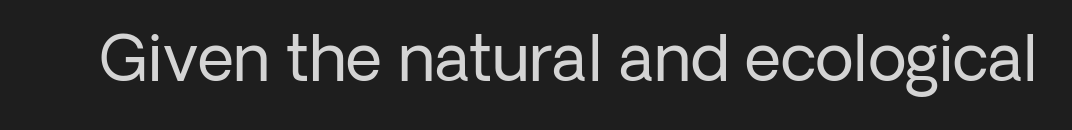
The passage shown is not bold in any degree. Honestly, the letter spacing is just normal — you wouldn't notice it. The characters display no serif detailing; their extremities are plain. Note the varied advance widths — an 'i' is clearly narrower than an 'm'. Letters rest on an invisible, unmarked baseline.
